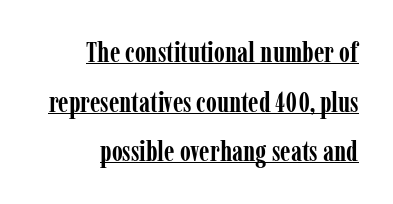
Q: Is the text bold? A: Yes.
Q: Is the text italic (slanted)? A: No, it is upright.
Q: Is the typeface a serif or a sans-serif typeface? A: Serif.
Q: Is the text underlined? A: Yes.
Q: How is the paragraph aligned? A: Right-aligned.
Q: Is the spacing between letters normal or unusually wide? A: Normal.
Q: Width (condensed, normal, or wide)? A: Condensed.
Q: Stroke contrast? A: Low.
Q: x-height? A: Medium.
Q: Monospaced? A: No.
